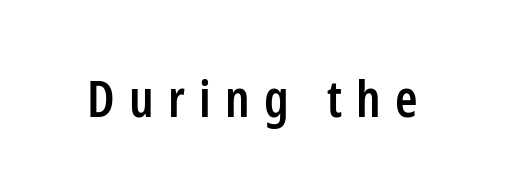
{"serif": "no", "italic": "no", "bold": "semi", "weight": "semibold", "width": "condensed", "stroke_contrast": "low", "x_height": "medium", "monospaced": "no", "underline": "no", "letter_spacing": "wide", "letter_spacing_em": 0.28, "glyph_px": 51}
